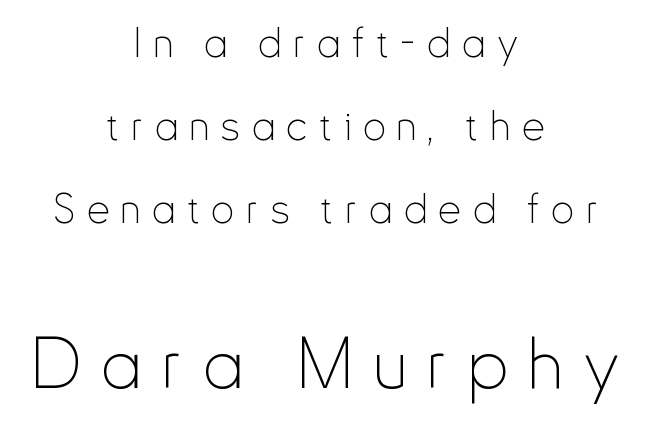
The image shows 71 px thin, condensed sans-serif type, upright; set centered, loose line spacing (2.02x), unusually wide letter spacing (+0.28 em), not underlined; the second (bottom) block is 1.73x larger; low stroke contrast and a small x-height.
